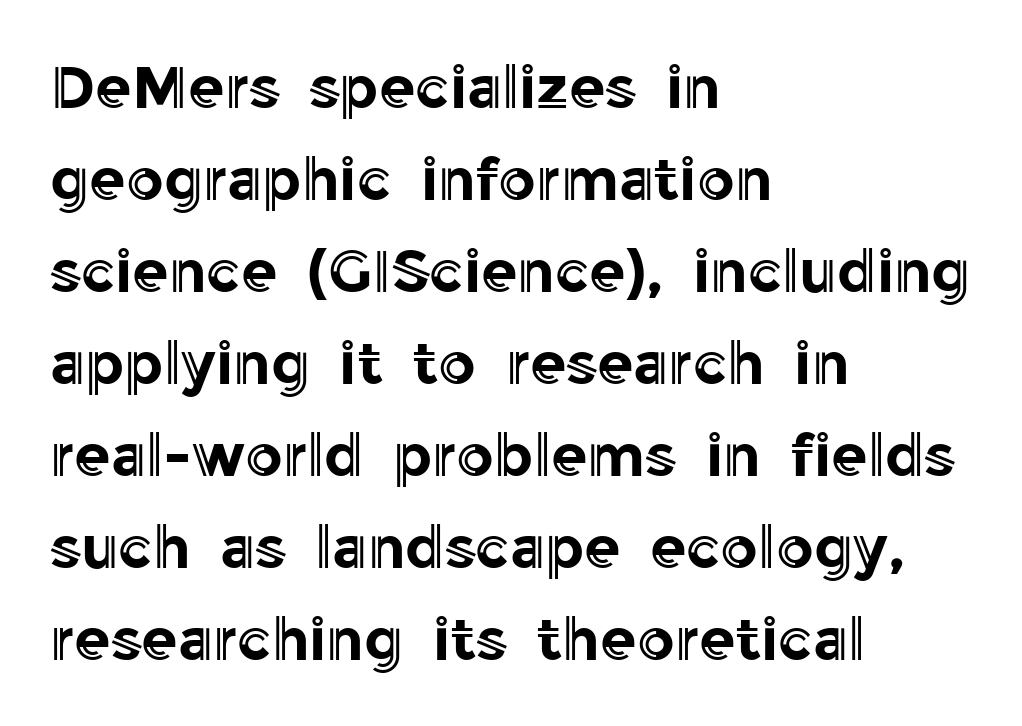
A typesetter would call this proportional, since set widths differ per character. The letters stand upright; this is a roman face. Each line starts at the same left margin while the right side varies. This sample uses plain, unmodified letter spacing. Summary of vertical rhythm: regular, with standard interline spacing.
